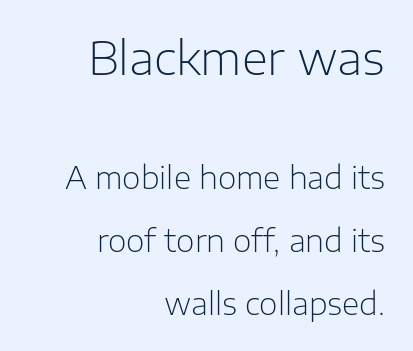
Q: Is the text bold? A: No.
Q: Is the text italic (slanted)? A: No, it is upright.
Q: Is the typeface a serif or a sans-serif typeface? A: Sans-serif.
Q: Is the text underlined? A: No.
Q: How is the paragraph aligned? A: Right-aligned.
Q: Is the spacing between letters normal or unusually wide? A: Normal.
Q: Is the spacing between lines tight, normal or loose? A: Loose.
Q: Which block of text is set in a larger size, the first (top) or the second (bottom)? A: The first (top) one.
Q: Width (condensed, normal, or wide)? A: Normal.
Q: Stroke contrast? A: Low.
Q: x-height? A: Medium.
Q: Monospaced? A: No.
